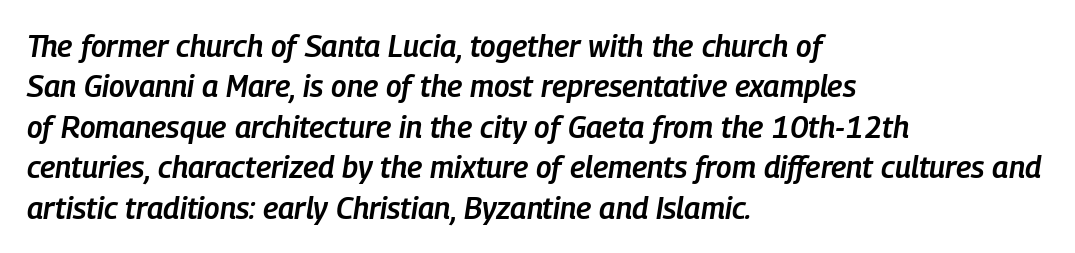
{"italic": "yes", "lean": "right", "slant_degrees": 9, "bold": "semi", "weight": "semibold", "width": "condensed", "stroke_contrast": "low", "x_height": "medium", "monospaced": "no", "underline": "no", "align": "left", "line_spacing": "normal", "line_spacing_ratio": 1.35, "letter_spacing": "normal", "letter_spacing_em": 0.0, "glyph_px": 30}
